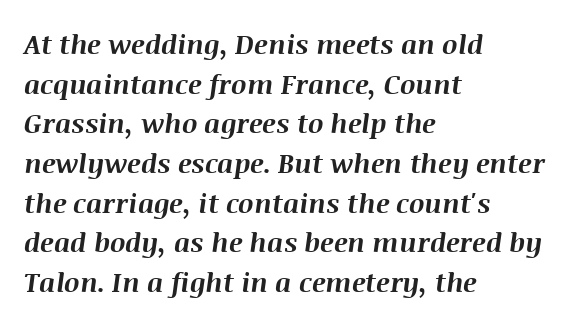
{"italic": "yes", "lean": "right", "slant_degrees": 8, "bold": "yes", "underline": "no", "align": "left", "line_spacing": "normal", "line_spacing_ratio": 1.47, "letter_spacing": "normal", "letter_spacing_em": 0.0, "glyph_px": 27}
